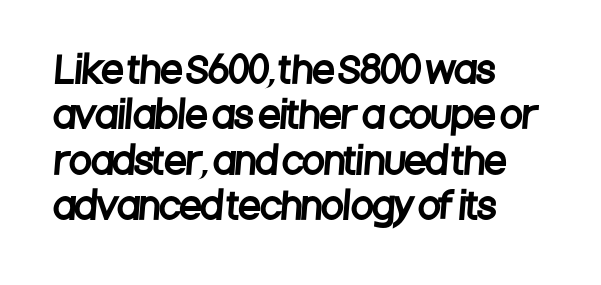
{"serif": "no", "width": "condensed", "stroke_contrast": "low", "x_height": "large", "monospaced": "no", "underline": "no", "align": "left", "line_spacing": "normal", "line_spacing_ratio": 1.26, "letter_spacing": "normal", "letter_spacing_em": 0.0, "glyph_px": 36}
